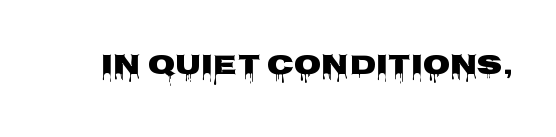
The space directly below the letters is spotless. The passage shown is typed in a proportional face where columns would drift. Thick stems and heavy bowls — unmistakably bold. The gaps between neighbouring characters are ordinary and unremarkable. Each letter's strokes conclude bluntly, with no projecting serifs.
